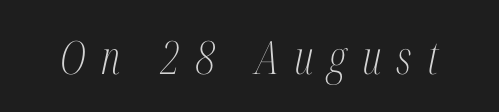
Substantial extra tracking has been applied to these lines. Type without underlining. Unbolded letterforms with no extra heft. This rendering employs a face with finishing strokes, i.e., a serif. The lettering tilts uniformly, giving the passage an italic look.
